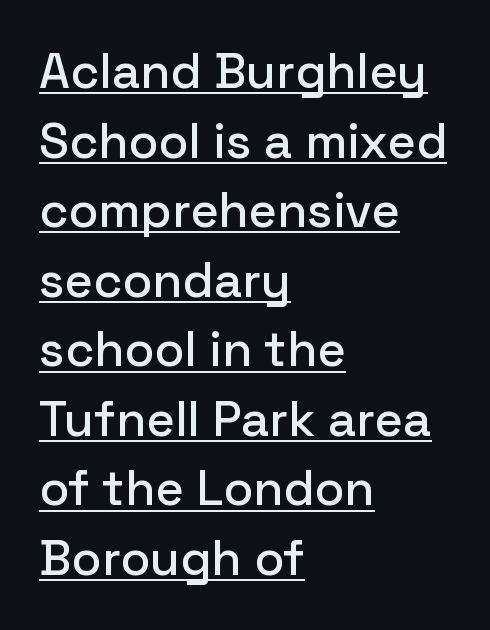
The image shows 49 px sans-serif type, upright; set left-aligned, normal line spacing (1.42x), normal letter spacing, underlined; low stroke contrast and a medium x-height.
